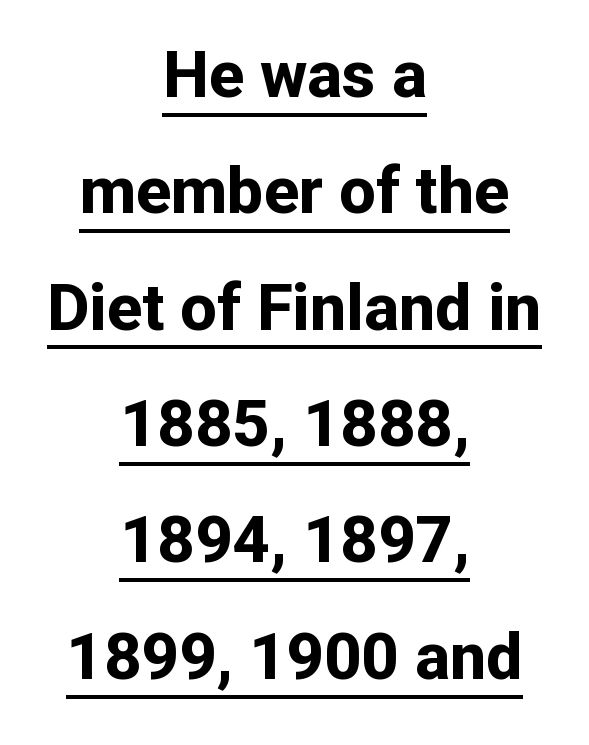
The image shows 65 px bold sans-serif type, upright; set centered, line spacing 1.79x, normal letter spacing, underlined; low stroke contrast and a medium x-height.
